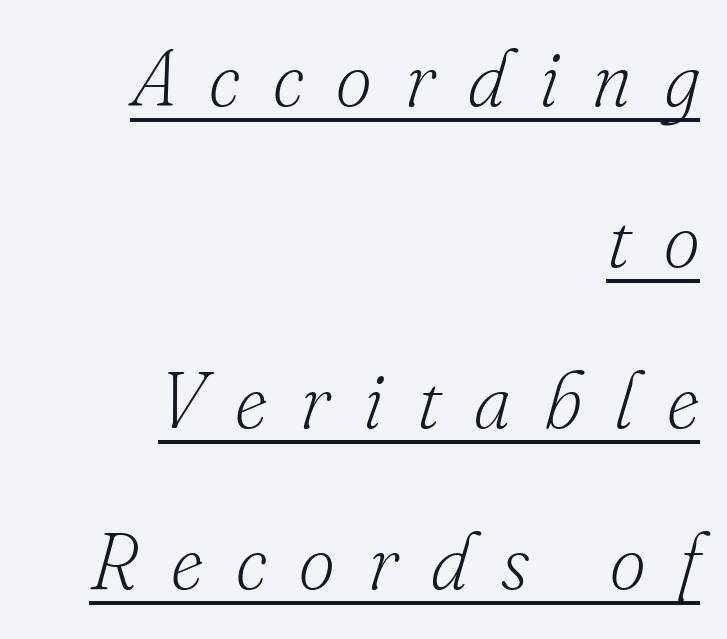
Q: Is the text bold? A: No.
Q: Is the text italic (slanted)? A: Yes, it leans right by about 16 degrees.
Q: Is the typeface a serif or a sans-serif typeface? A: Serif.
Q: Is the text underlined? A: Yes.
Q: How is the paragraph aligned? A: Right-aligned.
Q: Is the spacing between letters normal or unusually wide? A: Unusually wide.
Q: Is the spacing between lines tight, normal or loose? A: Loose.
Q: Width (condensed, normal, or wide)? A: Normal.
Q: Stroke contrast? A: Low.
Q: x-height? A: Small.
Q: Monospaced? A: No.
